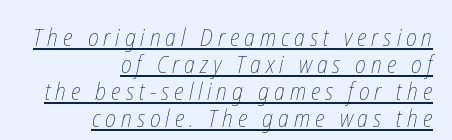
Q: Is the text bold? A: No.
Q: Is the text underlined? A: Yes.
Q: How is the paragraph aligned? A: Right-aligned.
Q: Is the spacing between letters normal or unusually wide? A: Unusually wide.
Q: Is the spacing between lines tight, normal or loose? A: Tight.
